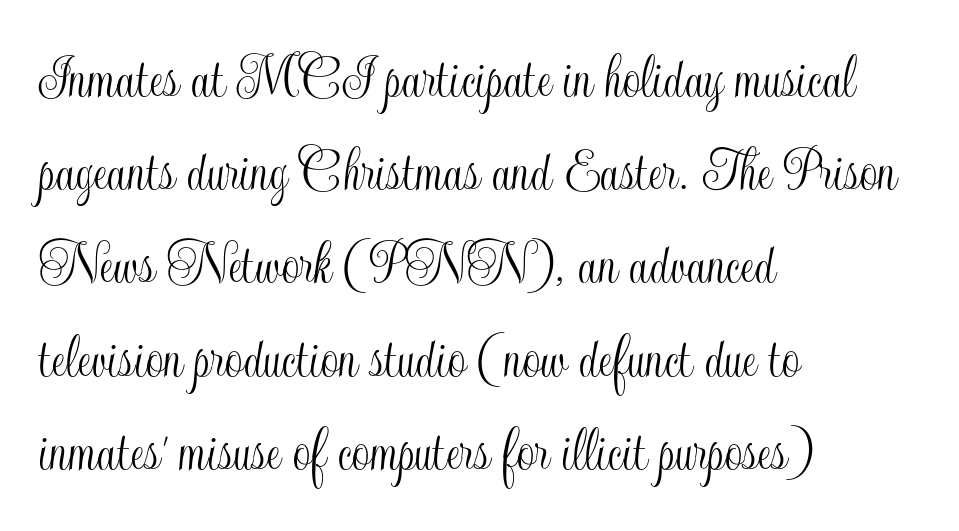
{"width": "condensed", "x_height": "small", "monospaced": "no", "underline": "no", "align": "left", "line_spacing": "normal", "line_spacing_ratio": 1.48, "letter_spacing": "normal", "letter_spacing_em": 0.0, "glyph_px": 63}
